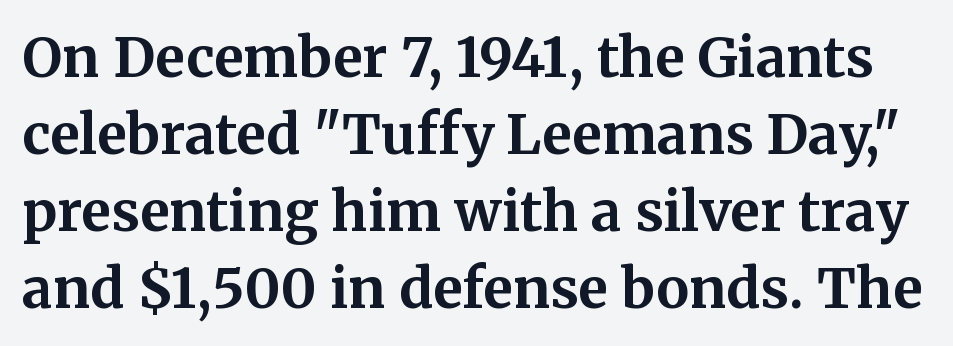
The image shows 55 px bold serif type, upright; set normal line spacing (1.4x), normal letter spacing, not underlined; medium stroke contrast and a medium x-height.
